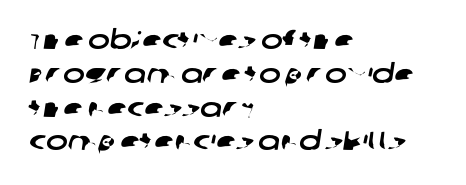
The image shows 26 px text type; set left-aligned, normal line spacing (1.3x), normal letter spacing, not underlined.
